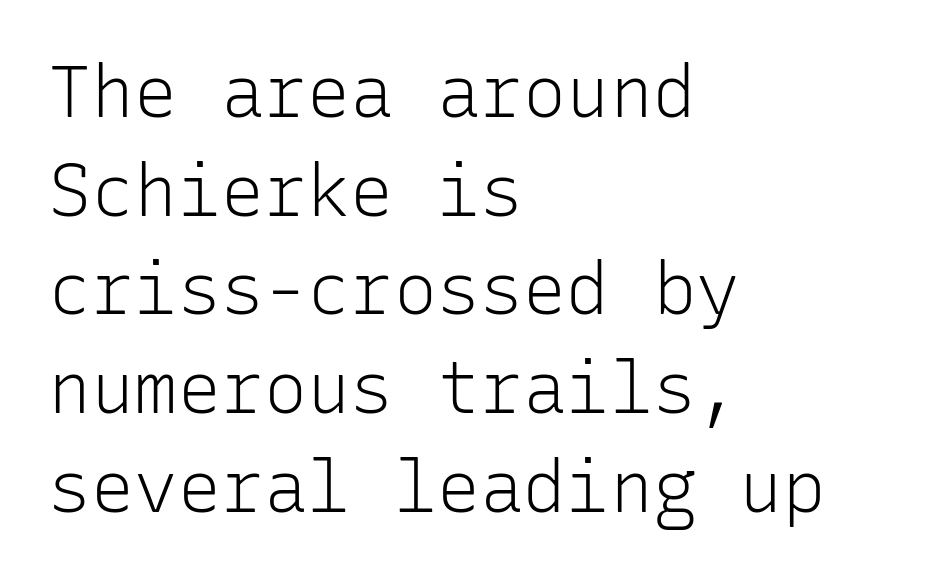
The image shows 72 px light sans-serif type, upright, monospaced; set left-aligned, normal line spacing (1.37x), normal letter spacing, not underlined; low stroke contrast and a medium x-height.
